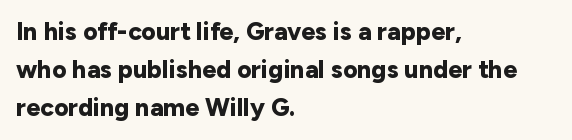
Q: Is the text bold? A: Yes.
Q: Is the text italic (slanted)? A: No, it is upright.
Q: Is the text underlined? A: No.
Q: How is the paragraph aligned? A: Left-aligned.
Q: Is the spacing between letters normal or unusually wide? A: Normal.
Q: Is the spacing between lines tight, normal or loose? A: Normal.
